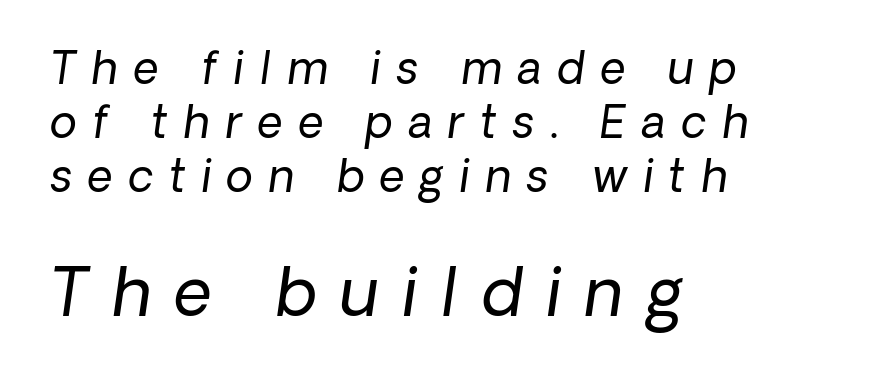
Q: Is the text bold? A: No.
Q: Is the text italic (slanted)? A: Yes, it leans right by about 8 degrees.
Q: Is the text underlined? A: No.
Q: How is the paragraph aligned? A: Left-aligned.
Q: Is the spacing between letters normal or unusually wide? A: Unusually wide.
Q: Which block of text is set in a larger size, the first (top) or the second (bottom)? A: The second (bottom) one.
Q: Width (condensed, normal, or wide)? A: Normal.
Q: Stroke contrast? A: Low.
Q: x-height? A: Medium.
Q: Monospaced? A: No.
